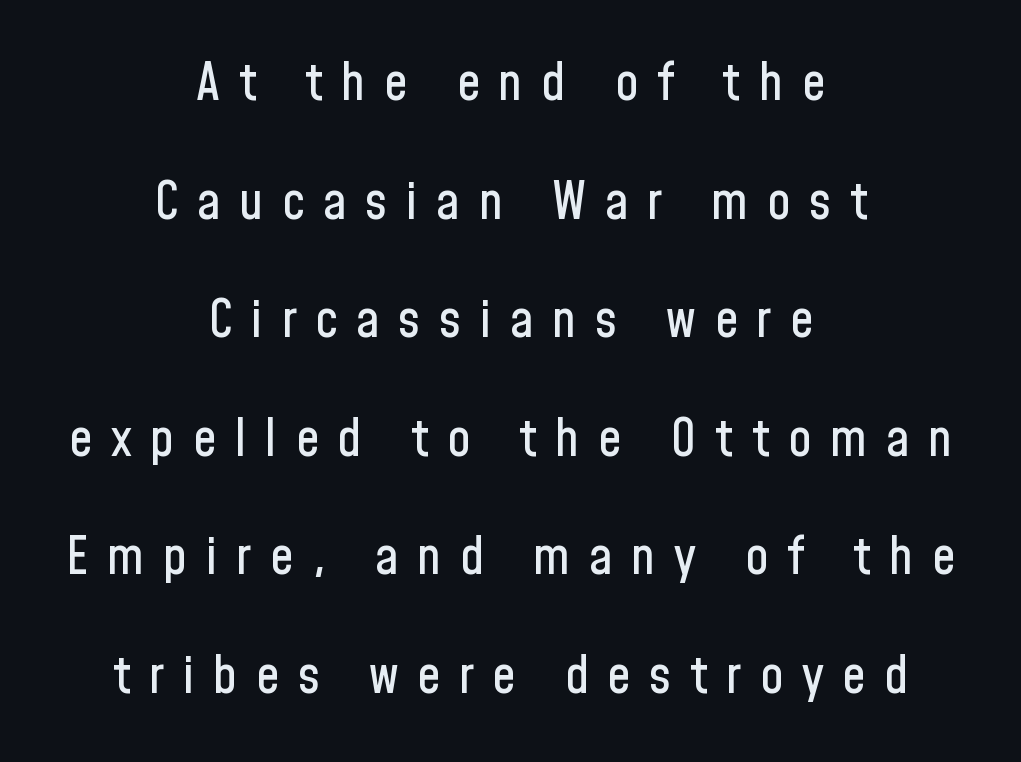
Q: Is the text italic (slanted)? A: No, it is upright.
Q: Is the typeface a serif or a sans-serif typeface? A: Sans-serif.
Q: Is the text underlined? A: No.
Q: How is the paragraph aligned? A: Centered.
Q: Is the spacing between letters normal or unusually wide? A: Unusually wide.
Q: Is the spacing between lines tight, normal or loose? A: Loose.
Q: Width (condensed, normal, or wide)? A: Condensed.
Q: Stroke contrast? A: Low.
Q: x-height? A: Medium.
Q: Monospaced? A: No.
